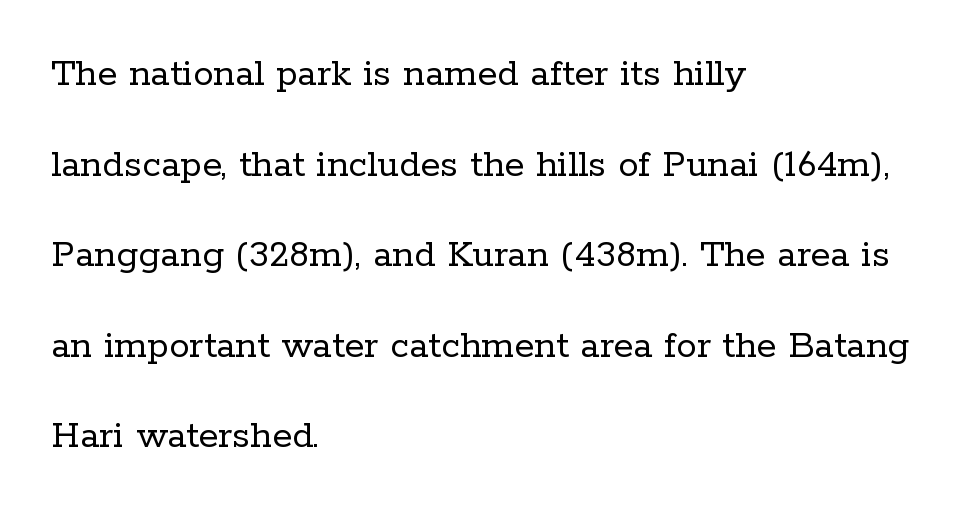
Q: Is the text bold? A: No.
Q: Is the text italic (slanted)? A: No, it is upright.
Q: Is the typeface a serif or a sans-serif typeface? A: Serif.
Q: Is the text underlined? A: No.
Q: How is the paragraph aligned? A: Left-aligned.
Q: Is the spacing between letters normal or unusually wide? A: Normal.
Q: Is the spacing between lines tight, normal or loose? A: Loose.
Q: Width (condensed, normal, or wide)? A: Normal.
Q: Stroke contrast? A: Low.
Q: x-height? A: Medium.
Q: Monospaced? A: No.
